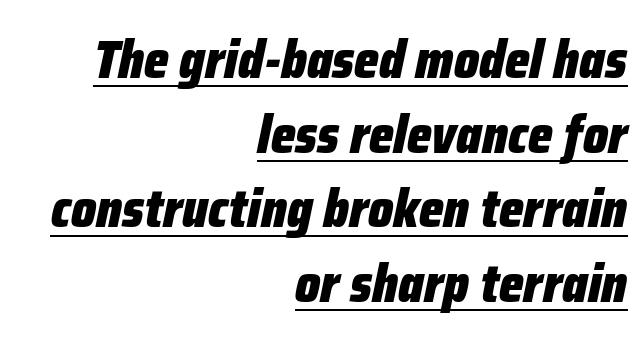
{"italic": "yes", "lean": "right", "slant_degrees": 12, "bold": "yes", "weight": "heavy", "width": "condensed", "stroke_contrast": "low", "x_height": "medium", "monospaced": "no", "underline": "yes", "align": "right", "line_spacing": "normal", "line_spacing_ratio": 1.41, "letter_spacing": "normal", "letter_spacing_em": 0.0, "glyph_px": 53}
